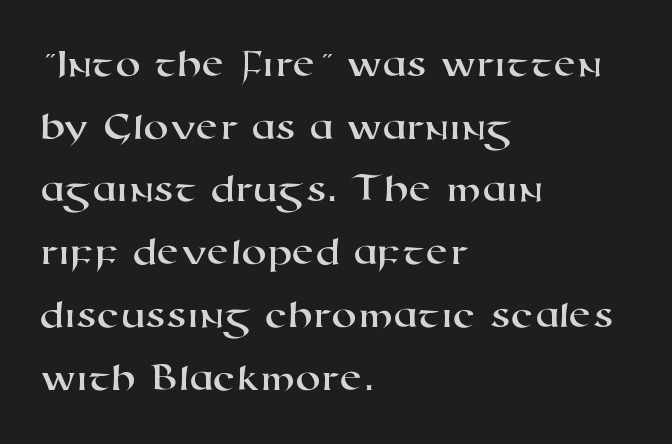
Does the leading feel generous? No, just average. The zone under the glyphs is completely vacant. These lines stack with their left ends in a neat column. Proportional: the letters do not fall into vertical columns.
